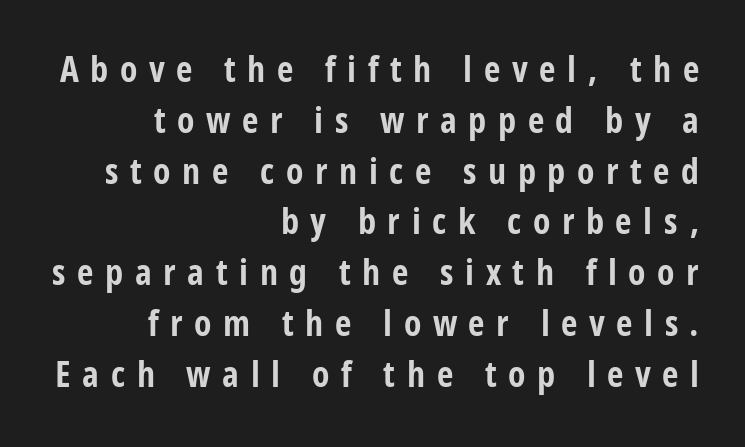
The image shows 36 px bold, condensed sans-serif type, upright; set right-aligned, normal line spacing (1.41x), unusually wide letter spacing (+0.32 em), not underlined; low stroke contrast and a large x-height.
